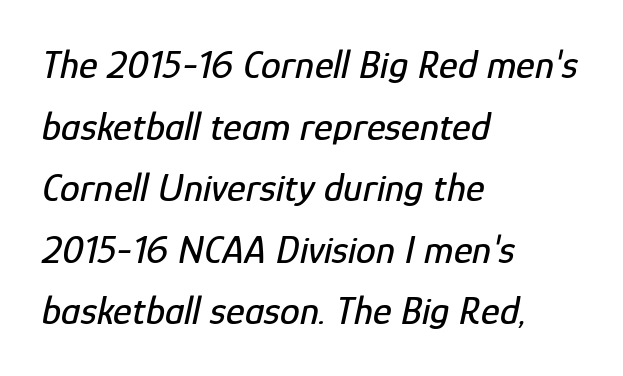
{"italic": "yes", "lean": "right", "slant_degrees": 12, "width": "condensed", "stroke_contrast": "low", "x_height": "medium", "monospaced": "no", "underline": "no", "align": "left", "line_spacing": "normal", "line_spacing_ratio": 1.54, "letter_spacing": "normal", "letter_spacing_em": 0.0, "glyph_px": 40}
